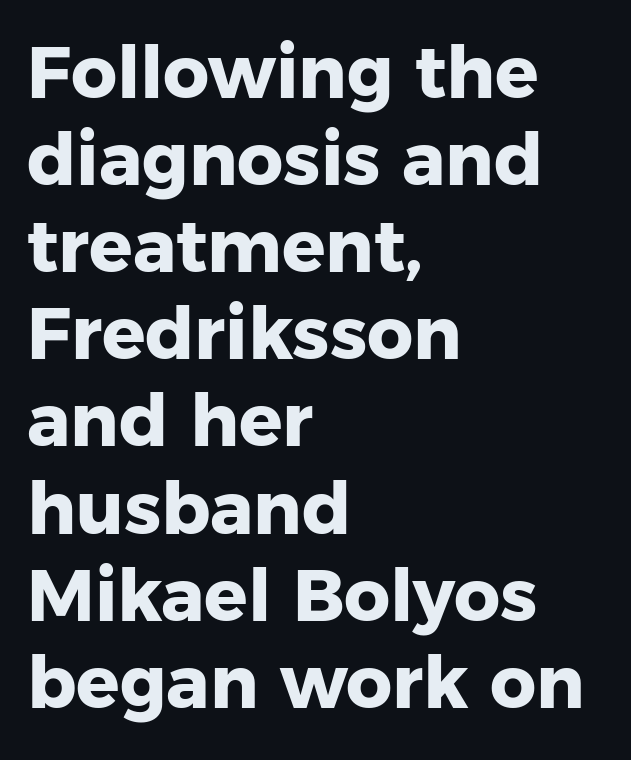
Q: Is the text bold? A: Yes.
Q: Is the text italic (slanted)? A: No, it is upright.
Q: Is the typeface a serif or a sans-serif typeface? A: Sans-serif.
Q: Is the text underlined? A: No.
Q: How is the paragraph aligned? A: Left-aligned.
Q: Is the spacing between letters normal or unusually wide? A: Normal.
Q: Width (condensed, normal, or wide)? A: Normal.
Q: Stroke contrast? A: Low.
Q: x-height? A: Medium.
Q: Monospaced? A: No.
